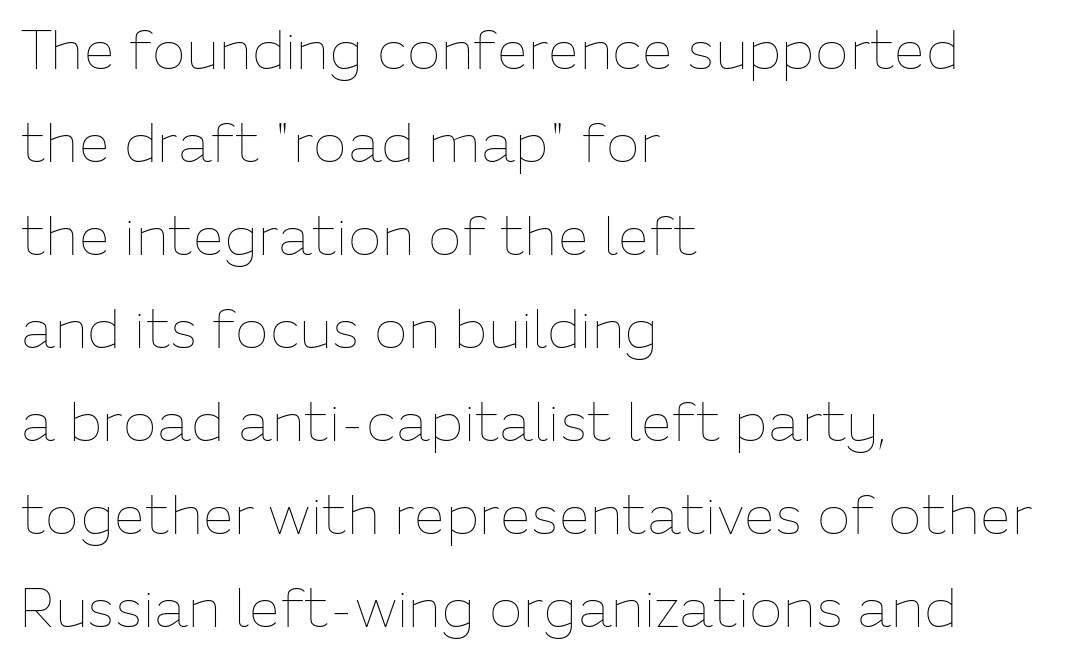
Quick note: not italic, upright. Think of a printed novel: that variable character pitch is what you see here. Nobody touched the tracking dial on this one. This sample is left-justified, so line endings fall wherever the words run out. The foot of each line stays bare and open.
